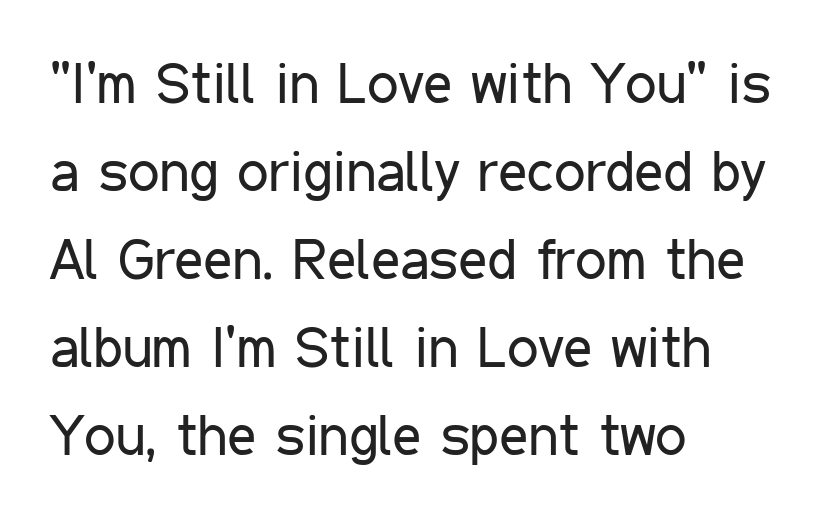
The image shows 56 px regular-weight, condensed sans-serif type, upright; set left-aligned, normal line spacing (1.57x), normal letter spacing, not underlined; low stroke contrast and a medium x-height.
